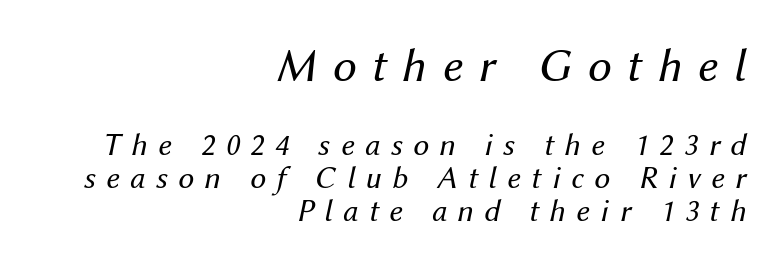
Vertical stems look standard width or narrower in stroke. Character widths vary here, with narrow letters taking less room than wide ones. The baseline area is clear. The paragraph shown leans on its right margin. Type size steps down from the first block to the second. Observe the lean: these are italic letterforms.
